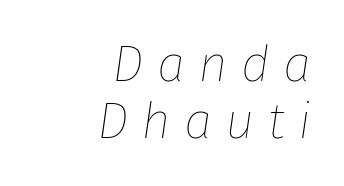
The image shows 51 px thin type, italic (leaning right); set right-aligned, tight line spacing (1.12x), unusually wide letter spacing (+0.26 em), not underlined; low stroke contrast and a medium x-height.
